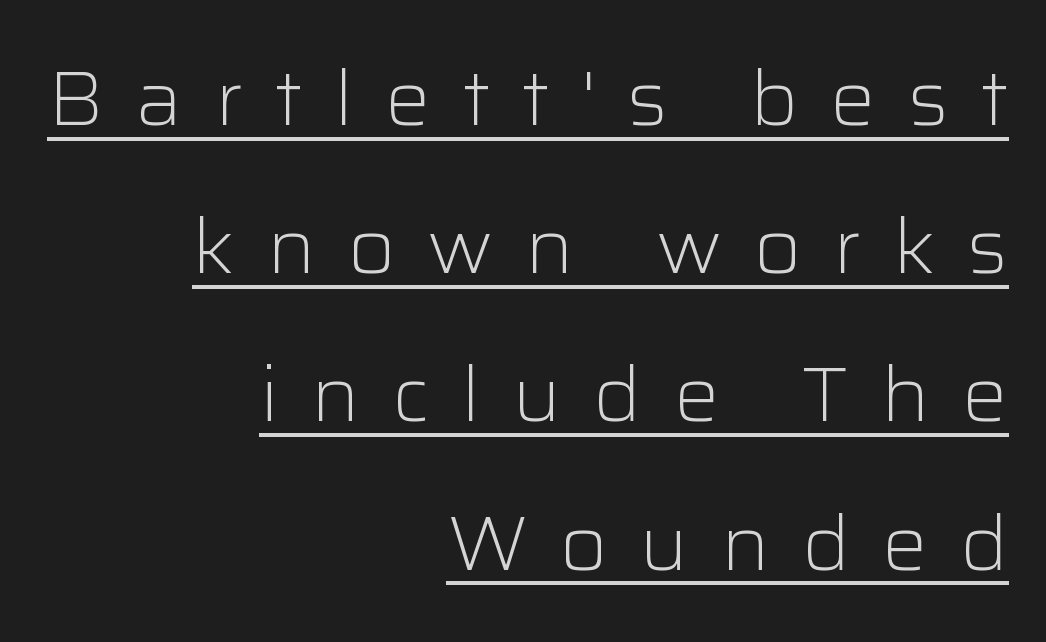
Q: Is the text bold? A: No.
Q: Is the text italic (slanted)? A: No, it is upright.
Q: Is the typeface a serif or a sans-serif typeface? A: Sans-serif.
Q: Is the text underlined? A: Yes.
Q: How is the paragraph aligned? A: Right-aligned.
Q: Is the spacing between letters normal or unusually wide? A: Unusually wide.
Q: Is the spacing between lines tight, normal or loose? A: Loose.
Q: Width (condensed, normal, or wide)? A: Normal.
Q: Stroke contrast? A: Low.
Q: x-height? A: Medium.
Q: Monospaced? A: No.
